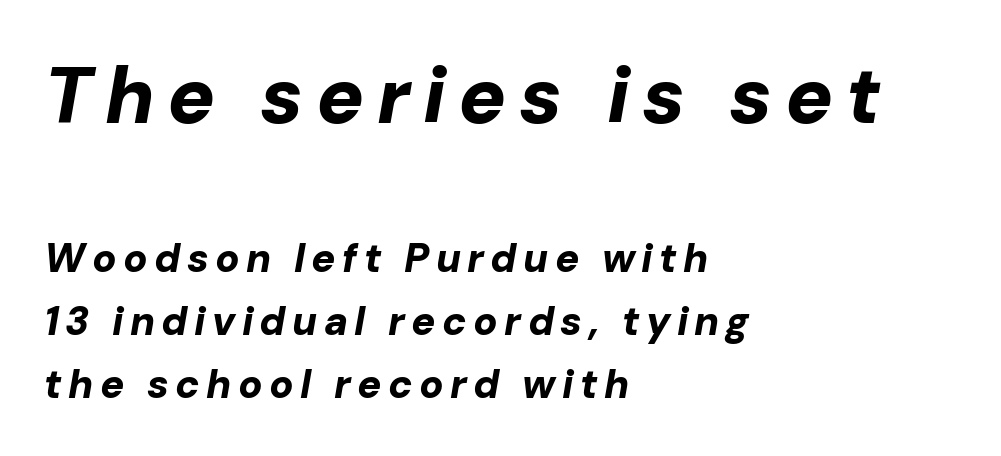
Q: Is the text bold? A: Yes.
Q: Is the text italic (slanted)? A: Yes, it leans right by about 10 degrees.
Q: Is the text underlined? A: No.
Q: How is the paragraph aligned? A: Left-aligned.
Q: Is the spacing between lines tight, normal or loose? A: Normal.
Q: Which block of text is set in a larger size, the first (top) or the second (bottom)? A: The first (top) one.
Q: Width (condensed, normal, or wide)? A: Normal.
Q: Stroke contrast? A: Low.
Q: x-height? A: Medium.
Q: Monospaced? A: No.
